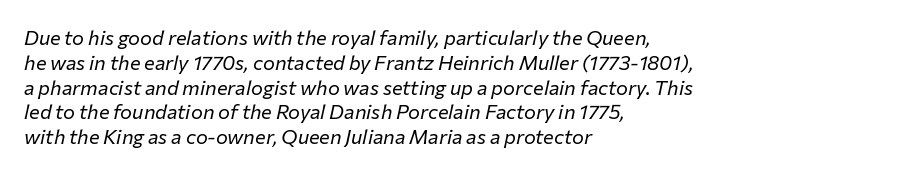
The image shows 20 px text type, italic (leaning right); set left-aligned, line spacing 1.24x, normal letter spacing, not underlined.
